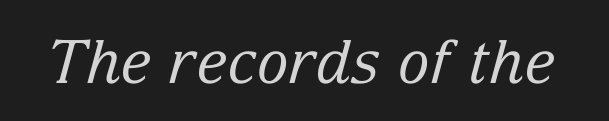
Q: Is the text bold? A: No.
Q: Is the text italic (slanted)? A: Yes, it leans right by about 15 degrees.
Q: Is the typeface a serif or a sans-serif typeface? A: Serif.
Q: Is the text underlined? A: No.
Q: Is the spacing between letters normal or unusually wide? A: Normal.
Q: Width (condensed, normal, or wide)? A: Normal.
Q: Stroke contrast? A: Low.
Q: x-height? A: Medium.
Q: Monospaced? A: No.
